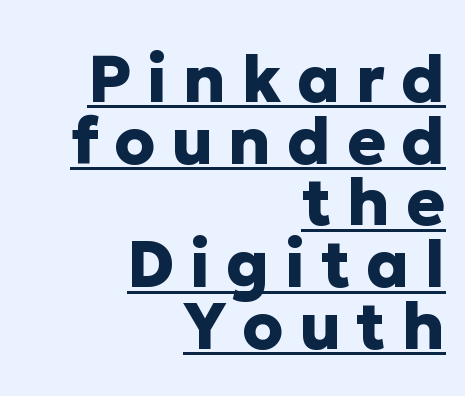
Q: Is the text bold? A: Yes.
Q: Is the text italic (slanted)? A: No, it is upright.
Q: Is the typeface a serif or a sans-serif typeface? A: Sans-serif.
Q: Is the text underlined? A: Yes.
Q: How is the paragraph aligned? A: Right-aligned.
Q: Is the spacing between letters normal or unusually wide? A: Unusually wide.
Q: Is the spacing between lines tight, normal or loose? A: Tight.
Q: Width (condensed, normal, or wide)? A: Normal.
Q: Stroke contrast? A: Low.
Q: x-height? A: Medium.
Q: Monospaced? A: No.
